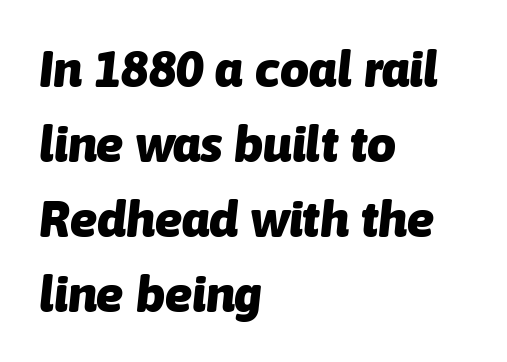
The image shows 51 px heavy type, italic (leaning right); set left-aligned, normal line spacing (1.47x), normal letter spacing, not underlined; low stroke contrast and a medium x-height.
